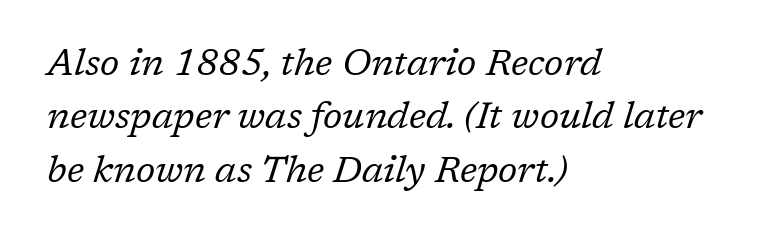
Q: Is the text bold? A: No.
Q: Is the text italic (slanted)? A: Yes, it leans right by about 17 degrees.
Q: Is the typeface a serif or a sans-serif typeface? A: Serif.
Q: Is the text underlined? A: No.
Q: How is the paragraph aligned? A: Left-aligned.
Q: Is the spacing between letters normal or unusually wide? A: Normal.
Q: Is the spacing between lines tight, normal or loose? A: Normal.
Q: Width (condensed, normal, or wide)? A: Normal.
Q: Stroke contrast? A: Low.
Q: x-height? A: Medium.
Q: Monospaced? A: No.
